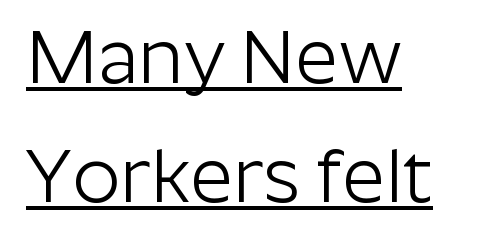
The image shows 75 px light sans-serif type, upright; set left-aligned, normal line spacing (1.59x), normal letter spacing, underlined; low stroke contrast and a medium x-height.
